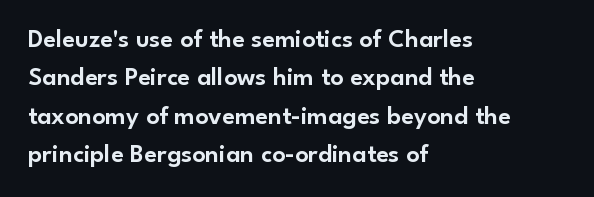
The image shows 26 px text type, upright; set left-aligned, normal line spacing (1.48x), normal letter spacing, not underlined.
